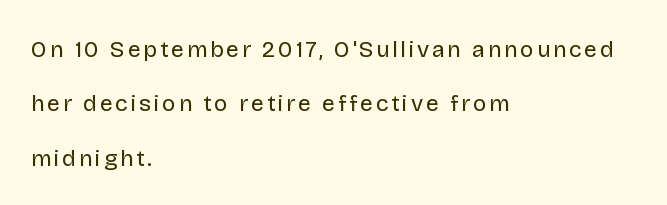
{"italic": "no", "bold": "no", "underline": "no", "align": "left", "line_spacing": "loose", "line_spacing_ratio": 2.36, "glyph_px": 23}
